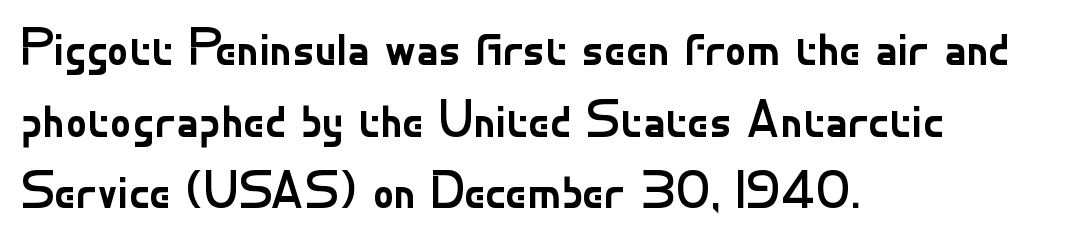
Q: Is the text bold? A: No.
Q: Is the text italic (slanted)? A: No, it is upright.
Q: Is the typeface a serif or a sans-serif typeface? A: Sans-serif.
Q: Is the text underlined? A: No.
Q: How is the paragraph aligned? A: Left-aligned.
Q: Is the spacing between letters normal or unusually wide? A: Normal.
Q: Is the spacing between lines tight, normal or loose? A: Normal.
Q: Width (condensed, normal, or wide)? A: Normal.
Q: Stroke contrast? A: Low.
Q: x-height? A: Small.
Q: Monospaced? A: No.
